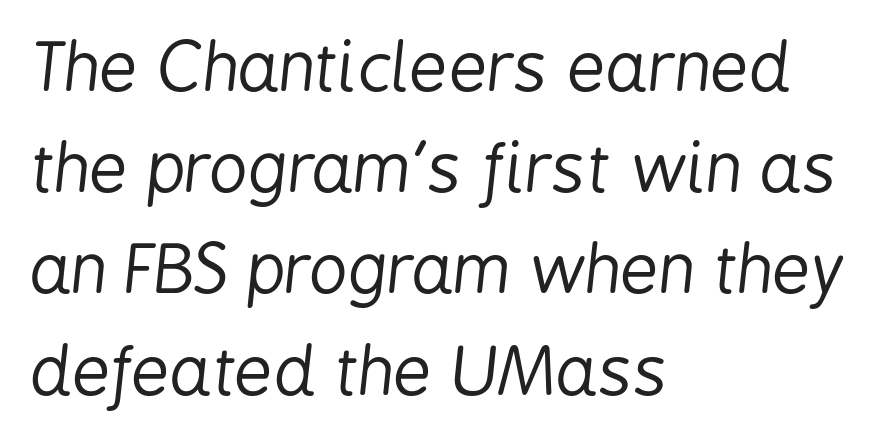
Q: Is the text bold? A: No.
Q: Is the text italic (slanted)? A: Yes, it leans right by about 6 degrees.
Q: Is the text underlined? A: No.
Q: How is the paragraph aligned? A: Left-aligned.
Q: Is the spacing between letters normal or unusually wide? A: Normal.
Q: Is the spacing between lines tight, normal or loose? A: Normal.
Q: Width (condensed, normal, or wide)? A: Condensed.
Q: Stroke contrast? A: Low.
Q: x-height? A: Medium.
Q: Monospaced? A: No.
